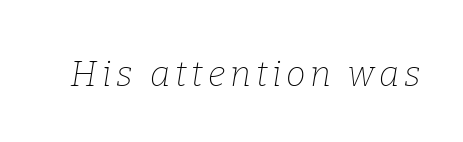
Q: Is the text bold? A: No.
Q: Is the text italic (slanted)? A: Yes, it leans right by about 9 degrees.
Q: Is the typeface a serif or a sans-serif typeface? A: Serif.
Q: Is the text underlined? A: No.
Q: Width (condensed, normal, or wide)? A: Normal.
Q: Stroke contrast? A: Low.
Q: x-height? A: Medium.
Q: Monospaced? A: No.
